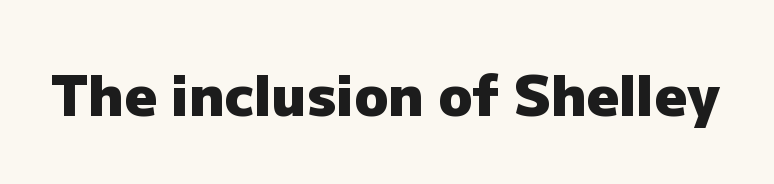
Q: Is the text bold? A: Yes.
Q: Is the text italic (slanted)? A: No, it is upright.
Q: Is the typeface a serif or a sans-serif typeface? A: Sans-serif.
Q: Is the text underlined? A: No.
Q: Is the spacing between letters normal or unusually wide? A: Normal.
Q: Width (condensed, normal, or wide)? A: Normal.
Q: Stroke contrast? A: Low.
Q: x-height? A: Medium.
Q: Monospaced? A: No.
